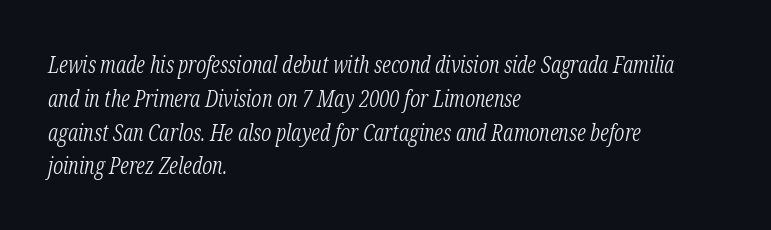
Q: Is the text bold? A: No.
Q: Is the text italic (slanted)? A: Yes, it leans right by about 12 degrees.
Q: Is the text underlined? A: No.
Q: How is the paragraph aligned? A: Left-aligned.
Q: Is the spacing between letters normal or unusually wide? A: Normal.
Q: Is the spacing between lines tight, normal or loose? A: Normal.
